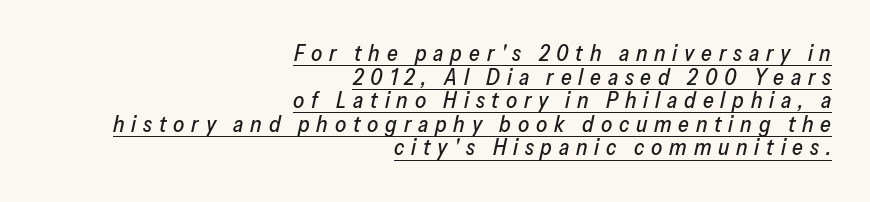
A baseline rule has been typeset under these characters. Letter spacing: wide. The rendering uses a small line-height, squeezing the rows. Posture: slanted. Where is the straight margin? On the right.
